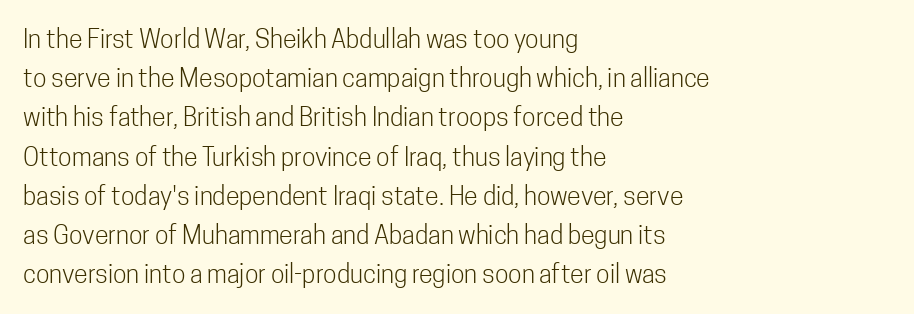
{"italic": "no", "bold": "no", "underline": "no", "align": "left", "line_spacing": "normal", "line_spacing_ratio": 1.57, "letter_spacing": "normal", "letter_spacing_em": 0.0, "glyph_px": 25}
